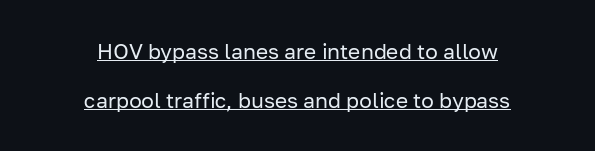
The rendering positions every line midway between the sides. Compared with a typical body face, this is equally light or lighter still. These lines keep a tight, regular rhythm from letter to letter. Underlining? Definitely there.
